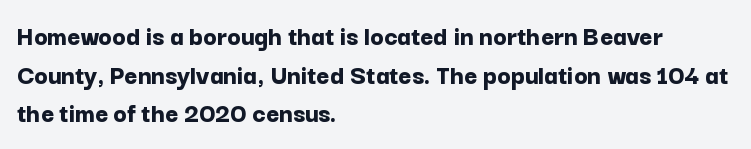
Decoration check: the copy has no underline. The typesetting leans heavy: a genuine bold. Is the block centered? No — it sits flush against the left margin. Horizontal bands of white between lines are of average thickness.
